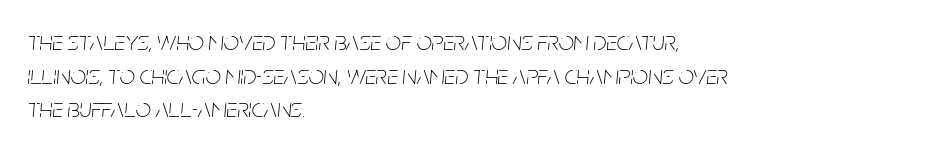
{"italic": "yes", "lean": "right", "slant_degrees": 5, "bold": "no", "underline": "no", "align": "left", "line_spacing": "normal", "line_spacing_ratio": 1.25, "letter_spacing": "normal", "letter_spacing_em": 0.0, "glyph_px": 27}
